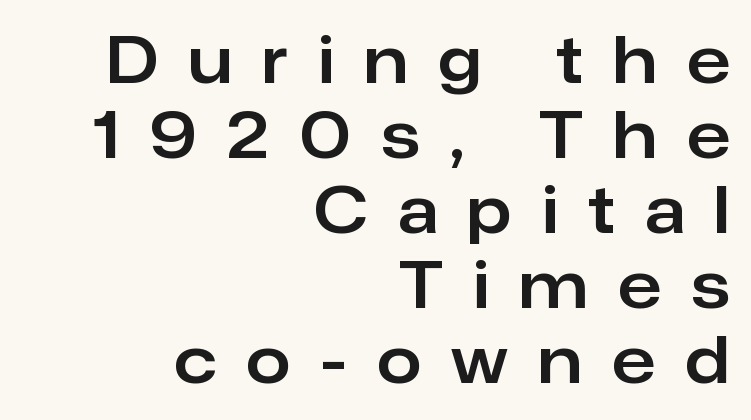
{"serif": "no", "italic": "no", "width": "normal", "stroke_contrast": "low", "x_height": "medium", "monospaced": "no", "underline": "no", "align": "right", "line_spacing_ratio": 1.17, "letter_spacing": "wide", "letter_spacing_em": 0.47, "glyph_px": 64}
